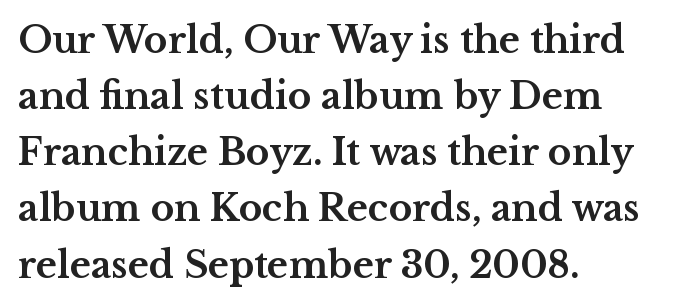
Classification — serif. If you drew a ruler down the left edge, every line would touch it. Is there any slant? The stems are plumb. The baseline area is clear.
